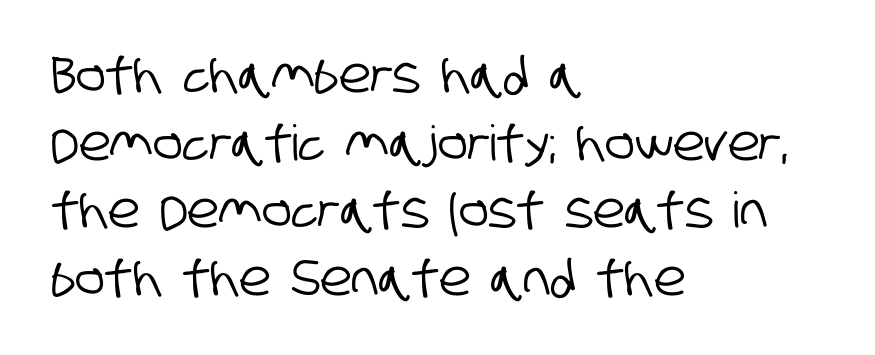
If you measured baseline to baseline, you'd find a middling distance. The font family rendered here belongs to the sans-serif group. You could not count columns in this text — the font is proportionally spaced. Descenders hang freely into open space.
